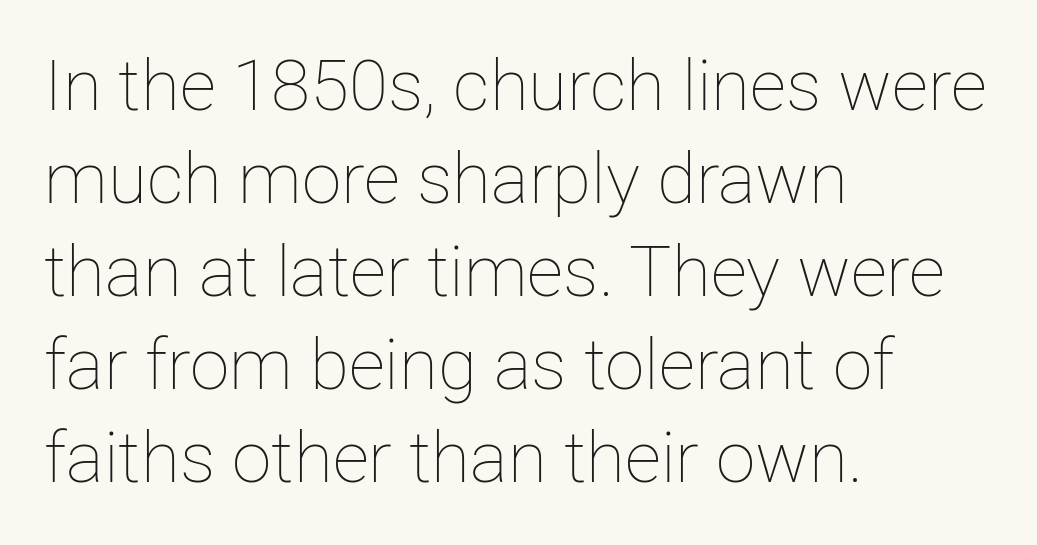
The image shows 71 px thin type, upright; set left-aligned, normal line spacing (1.31x), normal letter spacing, not underlined; low stroke contrast and a medium x-height.
